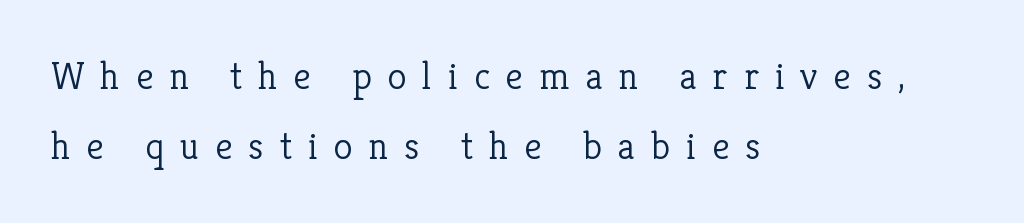
The image shows 39 px light serif type, upright; set left-aligned, line spacing 1.8x, unusually wide letter spacing (+0.41 em), not underlined; low stroke contrast and a medium x-height.
